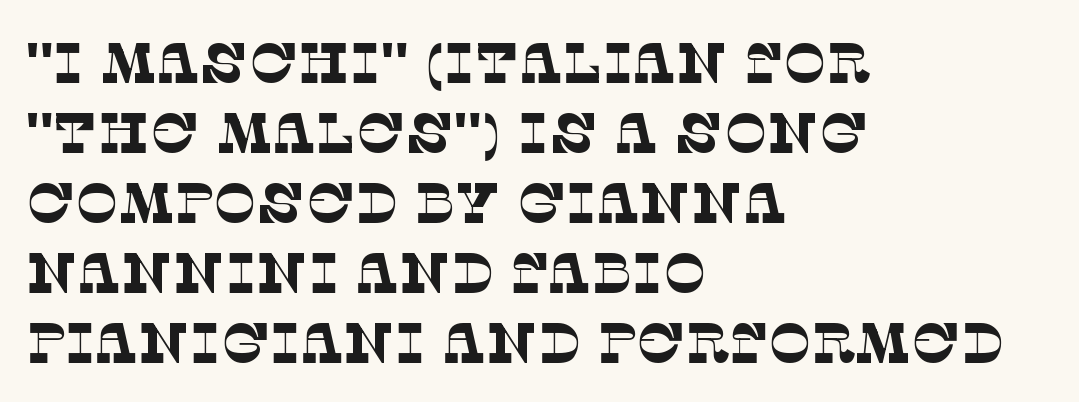
Q: Is the text bold? A: No.
Q: Is the typeface a serif or a sans-serif typeface? A: Serif.
Q: Is the text underlined? A: No.
Q: How is the paragraph aligned? A: Left-aligned.
Q: Is the spacing between letters normal or unusually wide? A: Normal.
Q: Width (condensed, normal, or wide)? A: Normal.
Q: Stroke contrast? A: Low.
Q: x-height? A: Large.
Q: Monospaced? A: No.
